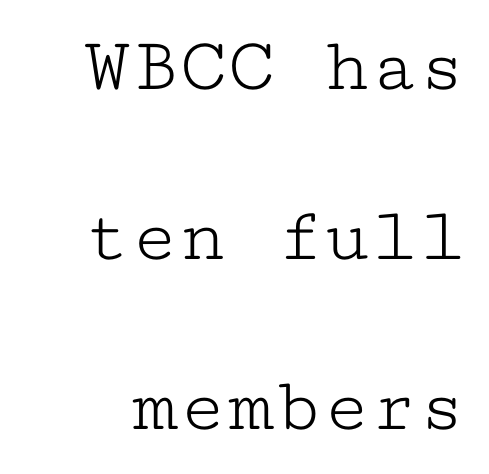
{"serif": "yes", "italic": "no", "bold": "no", "weight": "light", "width": "wide", "stroke_contrast": "low", "x_height": "medium", "monospaced": "yes", "underline": "no", "line_spacing": "loose", "line_spacing_ratio": 2.15, "letter_spacing": "normal", "letter_spacing_em": 0.0, "glyph_px": 79}
